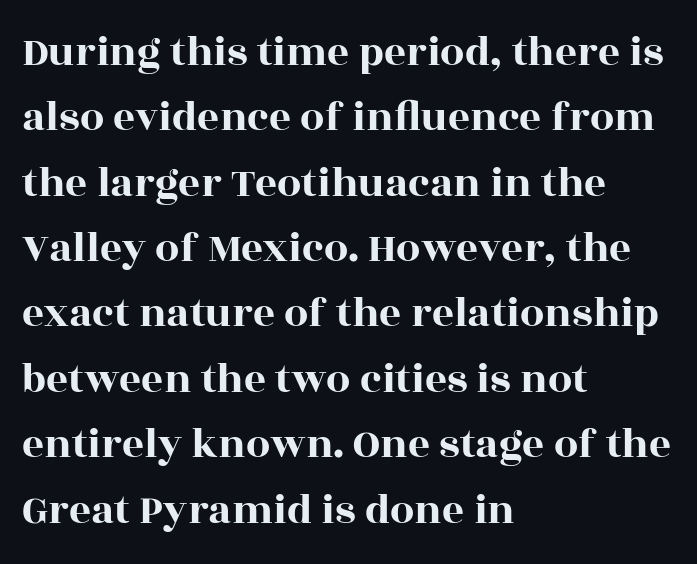
The image shows 43 px wide serif type, upright; set left-aligned, normal line spacing (1.52x), normal letter spacing, not underlined; a large x-height.
